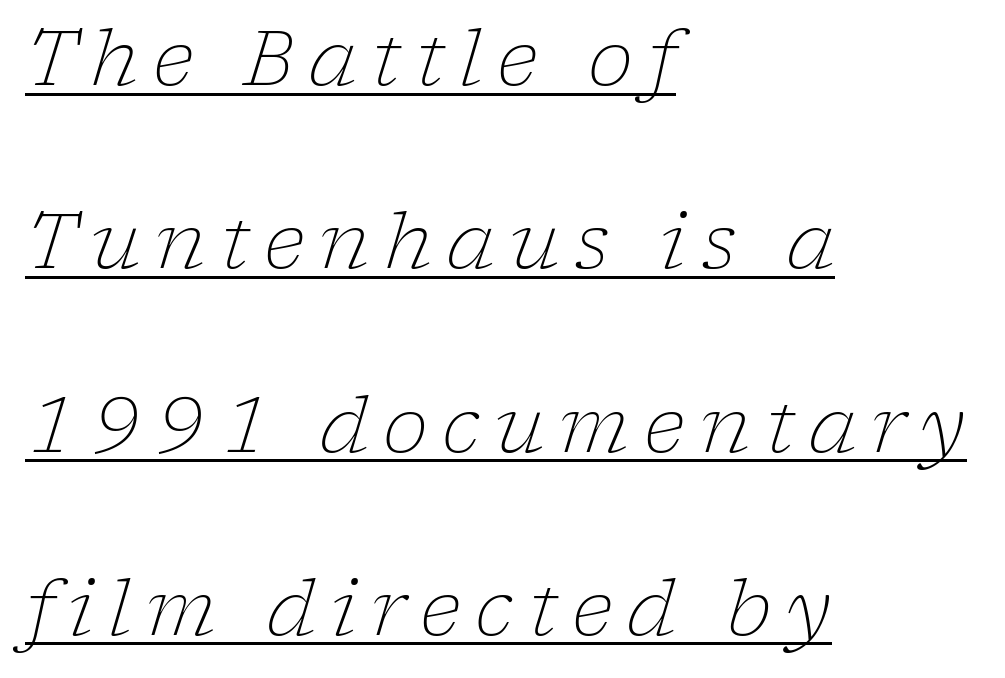
Is this a fixed-width face? No — the glyphs have proportional, varying widths. The passage shown is not bold in any degree. Check where the strokes stop: tiny serifs finish them off. How would I describe the line gaps? Wide and relaxed.
